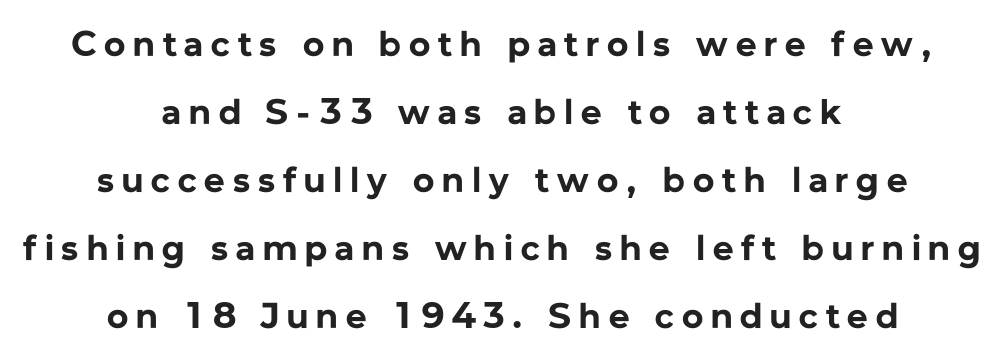
{"serif": "no", "italic": "no", "bold": "yes", "weight": "bold", "width": "normal", "stroke_contrast": "low", "x_height": "medium", "monospaced": "no", "underline": "no", "align": "center", "line_spacing_ratio": 1.89, "letter_spacing": "wide", "letter_spacing_em": 0.22, "glyph_px": 36}
